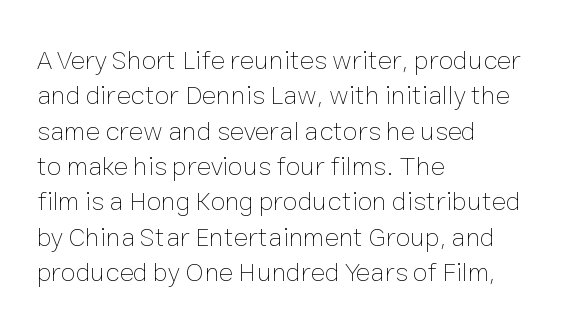
Line beginnings align vertically; line endings do not. The typography opts for an upright posture over an oblique one. Baseline-to-baseline distance is the conventional proportion of letter height. The characters are drawn with everyday or finer stroke widths. Here the glyphs are tracked normally, forming tight word shapes.
